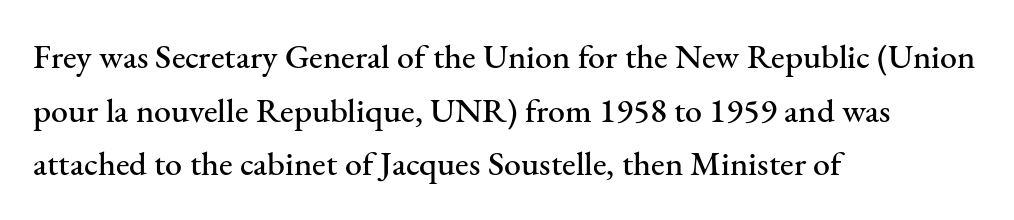
{"serif": "yes", "italic": "no", "width": "normal", "stroke_contrast": "medium", "x_height": "small", "monospaced": "no", "underline": "no", "align": "left", "line_spacing": "normal", "line_spacing_ratio": 1.58, "letter_spacing": "normal", "letter_spacing_em": 0.0, "glyph_px": 34}
